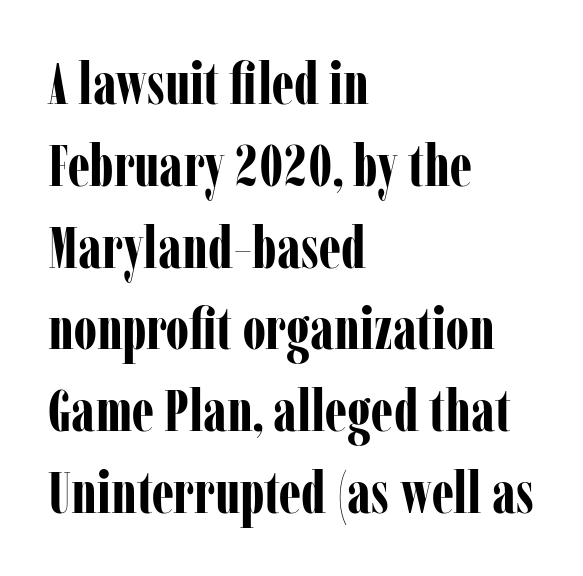
{"serif": "yes", "italic": "no", "bold": "yes", "weight": "bold", "width": "condensed", "stroke_contrast": "low", "x_height": "medium", "monospaced": "no", "underline": "no", "align": "left", "line_spacing": "normal", "line_spacing_ratio": 1.41, "letter_spacing": "normal", "letter_spacing_em": 0.0, "glyph_px": 58}
